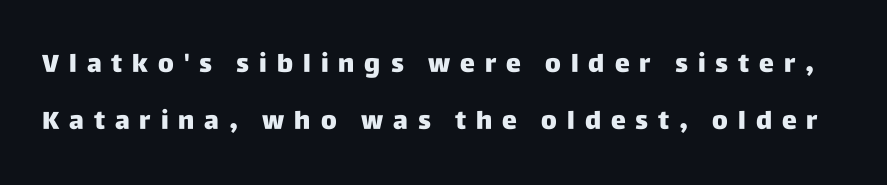
Q: Is the text italic (slanted)? A: No, it is upright.
Q: Is the text underlined? A: No.
Q: Is the spacing between letters normal or unusually wide? A: Unusually wide.
Q: Is the spacing between lines tight, normal or loose? A: Loose.
